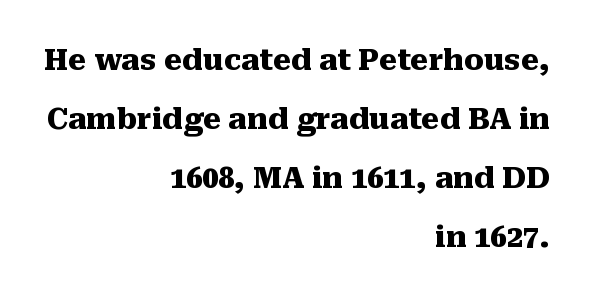
Posture: upright roman. In terms of leading, this rendering errs on the spacious side. These lines are composed in type with serifs. Compared with an ordinary text face, these strokes are far heavier — a full bold. The compositor pushed each line to the right boundary. The type is set solid horizontally, with unmodified tracking.
